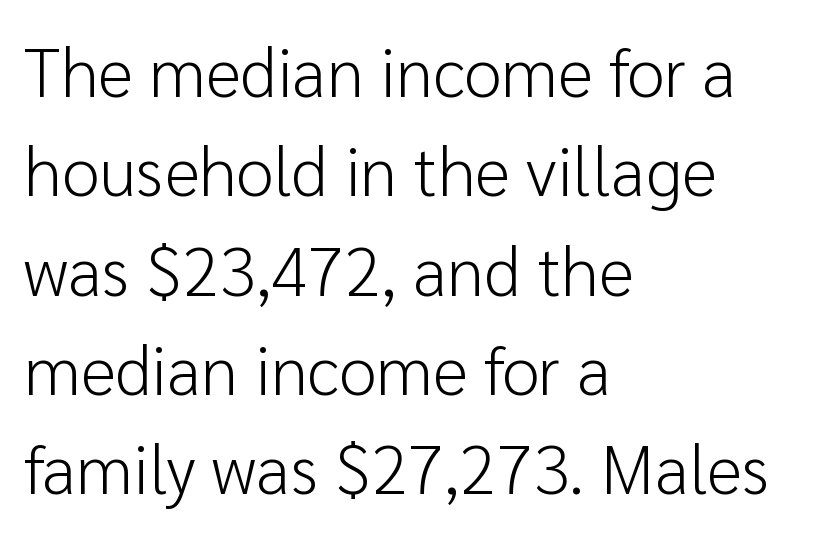
The passage shown has conventional tracking throughout. Is there any slant? The stems are plumb. Rule under the text: the space is simply empty. All the whitespace from short lines collects on the right.
